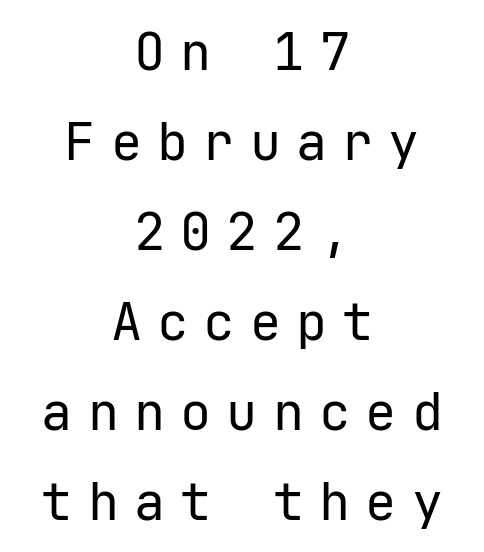
The image shows 52 px regular-weight sans-serif type, upright, monospaced; set centered, line spacing 1.73x, unusually wide letter spacing (+0.29 em), not underlined; low stroke contrast and a medium x-height.
